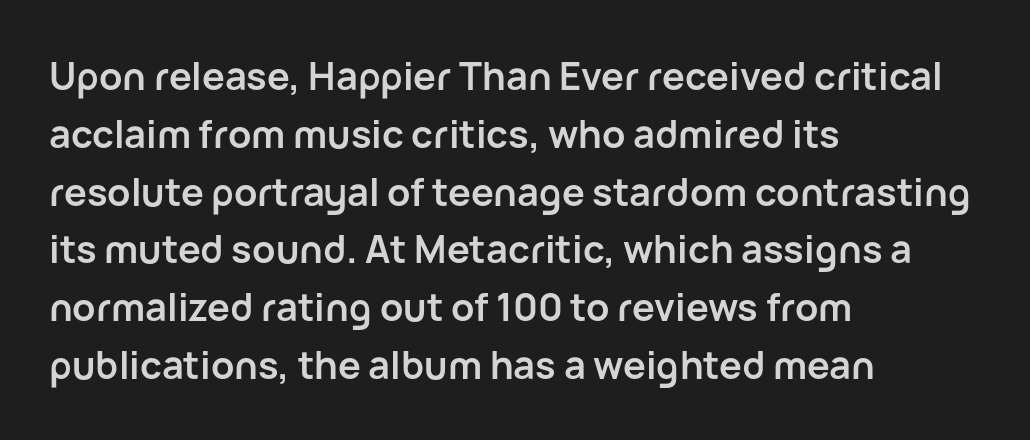
These lines are composed in type without serifs. Notice how the stems are strictly vertical — no italics here. Compared with a centered layout, this one pins lines to the left instead. Heavy-handed strokes throughout: this text is bold.
